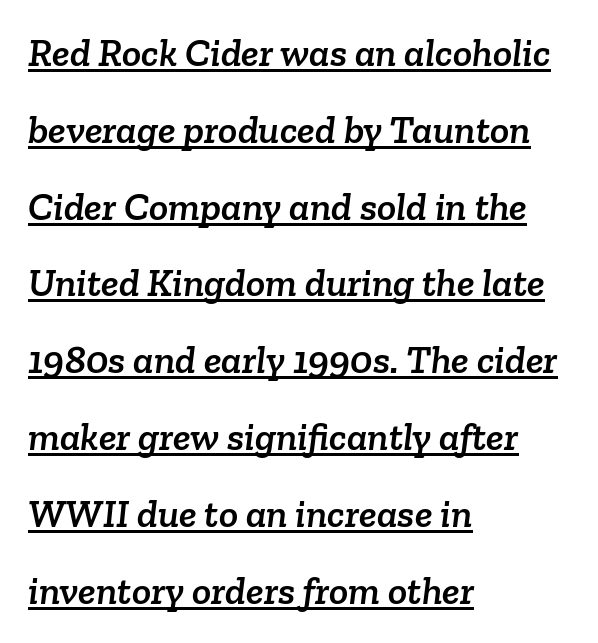
The letterforms sit shoulder to shoulder at normal distance. Notice the wide empty band between every row — that's loose leading. The rendering uses natural spacing where letterforms have individual widths. Does the type have serifs? Yes, each stem ends in a small foot. Like a heading marked for emphasis, these lines bear an underscore.
